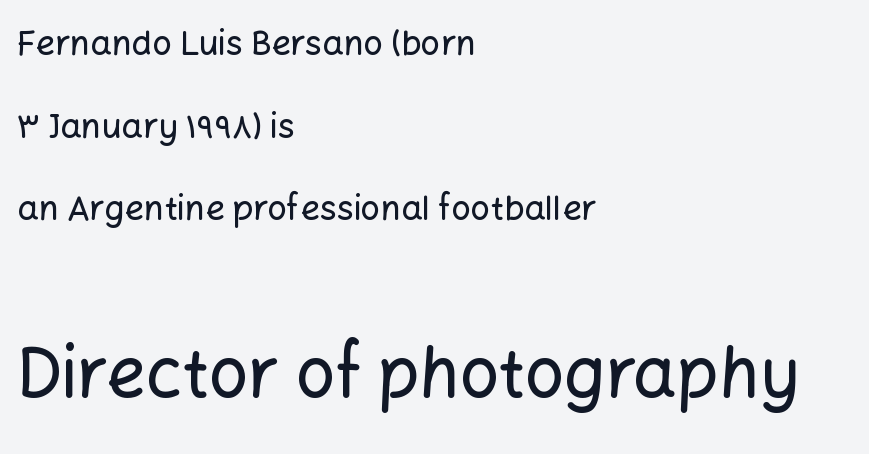
Ordinary non-slanted type is in use. Compared with typical body copy, the letter spacing here is the same. Clear beneath every line of the passage. Looks like regular typesetting: each glyph gets only the width it needs.
